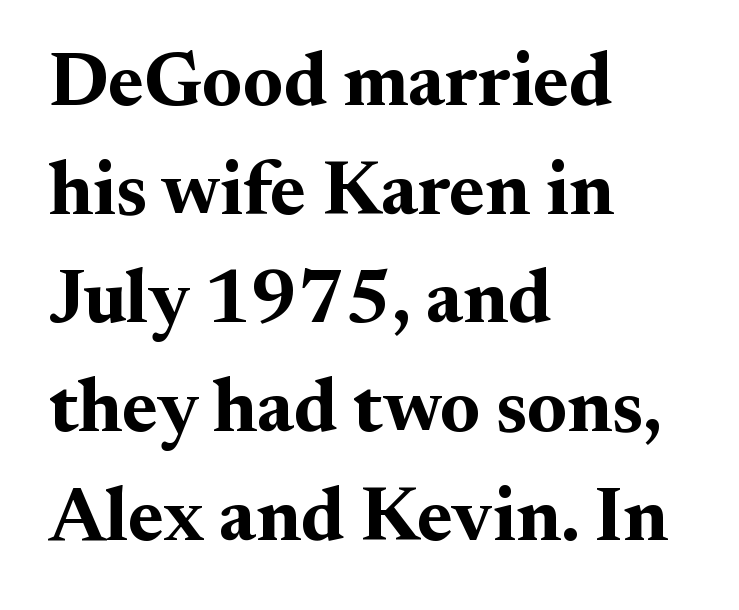
The image shows 76 px bold serif type, upright; set left-aligned, normal line spacing (1.43x), normal letter spacing, not underlined; medium stroke contrast and a small x-height.
